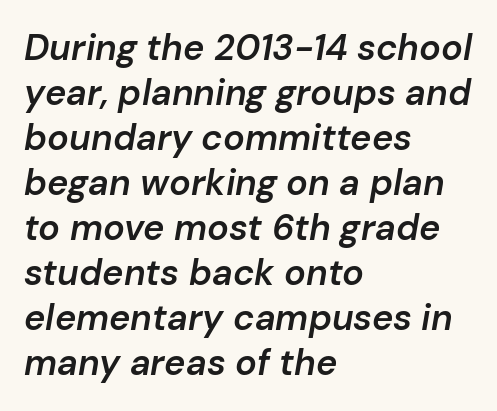
Posture: slanted. Is the block centered? No — it sits flush against the left margin. Decoration check: the copy has no underline. These lines are rendered in a variable-pitch font.
